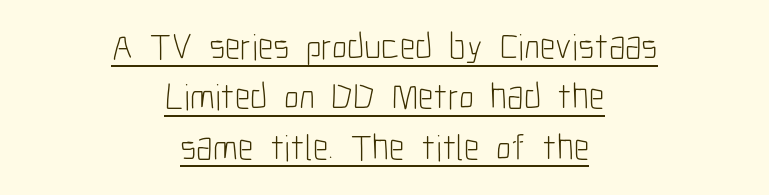
Q: Is the text bold? A: No.
Q: Is the text italic (slanted)? A: No, it is upright.
Q: Is the typeface a serif or a sans-serif typeface? A: Sans-serif.
Q: Is the text underlined? A: Yes.
Q: How is the paragraph aligned? A: Centered.
Q: Is the spacing between letters normal or unusually wide? A: Normal.
Q: Is the spacing between lines tight, normal or loose? A: Normal.
Q: Width (condensed, normal, or wide)? A: Condensed.
Q: Stroke contrast? A: Low.
Q: x-height? A: Medium.
Q: Monospaced? A: No.
